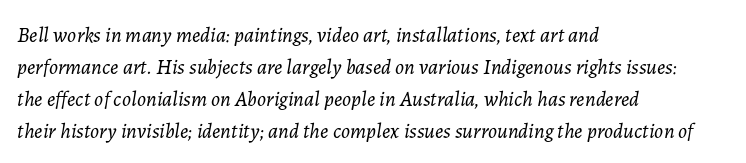
The image shows 21 px text type, italic (leaning right); set left-aligned, normal line spacing (1.53x), normal letter spacing, not underlined.
